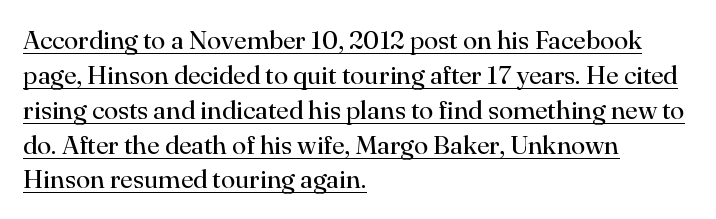
{"italic": "no", "bold": "no", "underline": "yes", "align": "left", "line_spacing": "normal", "line_spacing_ratio": 1.34, "letter_spacing": "normal", "letter_spacing_em": 0.0, "glyph_px": 26}
